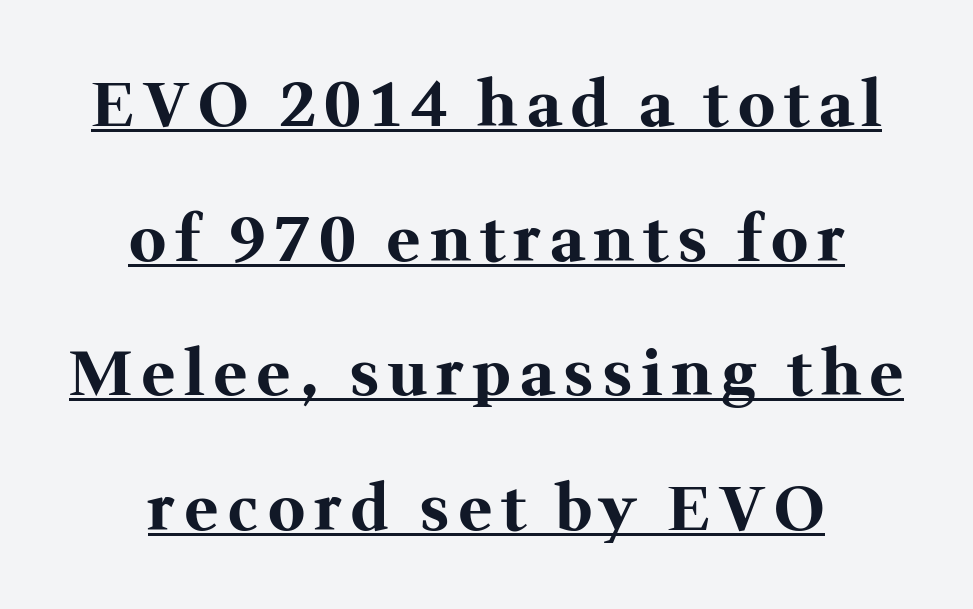
The image shows 62 px bold serif type, upright; set centered, loose line spacing (2.17x), underlined; medium stroke contrast and a medium x-height.
